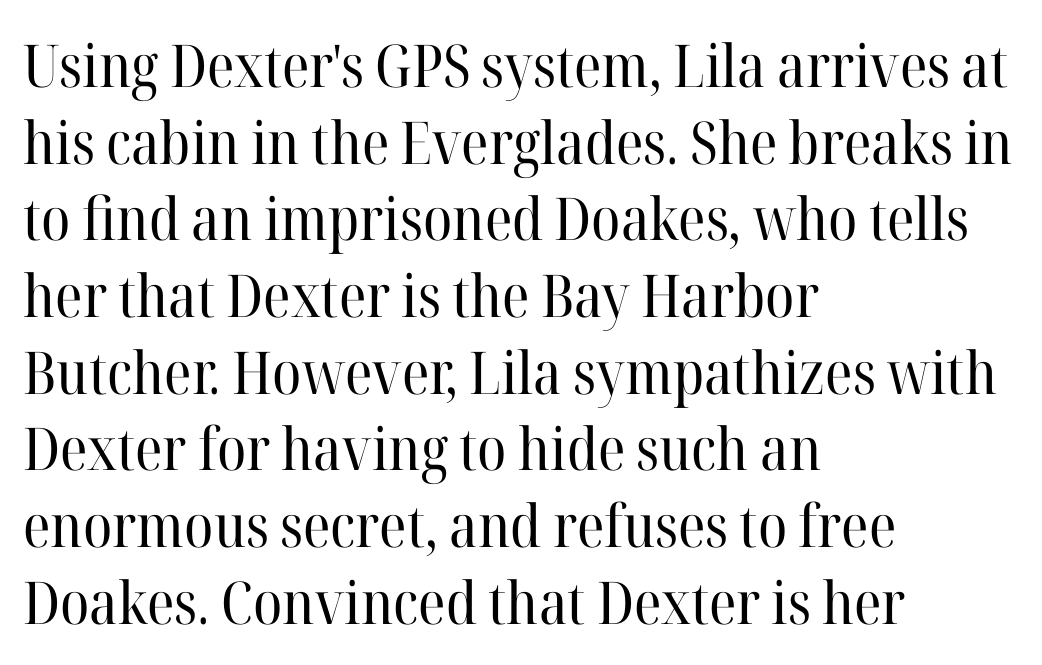
Q: Is the text bold? A: No.
Q: Is the text italic (slanted)? A: No, it is upright.
Q: Is the typeface a serif or a sans-serif typeface? A: Serif.
Q: Is the text underlined? A: No.
Q: How is the paragraph aligned? A: Left-aligned.
Q: Is the spacing between letters normal or unusually wide? A: Normal.
Q: Is the spacing between lines tight, normal or loose? A: Normal.
Q: Width (condensed, normal, or wide)? A: Normal.
Q: Stroke contrast? A: High.
Q: x-height? A: Medium.
Q: Monospaced? A: No.
